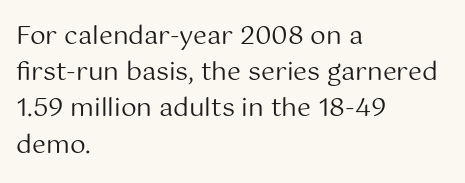
Q: Is the text bold? A: No.
Q: Is the text italic (slanted)? A: No, it is upright.
Q: Is the text underlined? A: No.
Q: How is the paragraph aligned? A: Left-aligned.
Q: Is the spacing between letters normal or unusually wide? A: Normal.
Q: Is the spacing between lines tight, normal or loose? A: Normal.
